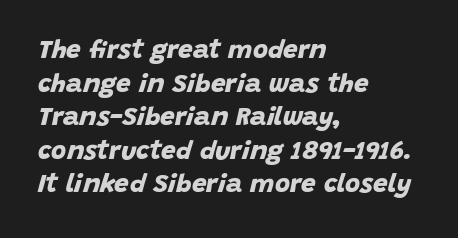
Q: Is the text bold? A: Yes.
Q: Is the text underlined? A: No.
Q: How is the paragraph aligned? A: Left-aligned.
Q: Is the spacing between letters normal or unusually wide? A: Normal.
Q: Is the spacing between lines tight, normal or loose? A: Normal.
